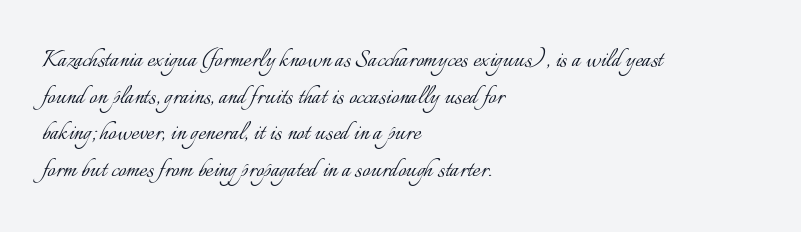
{"bold": "no", "weight": "light", "width": "normal", "stroke_contrast": "low", "x_height": "small", "monospaced": "no", "underline": "no", "align": "left", "line_spacing": "normal", "line_spacing_ratio": 1.26, "letter_spacing": "normal", "letter_spacing_em": 0.0, "glyph_px": 29}
